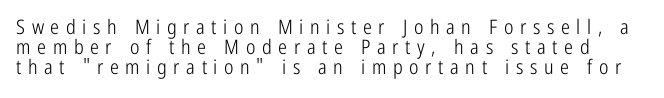
Q: Is the text bold? A: No.
Q: Is the text italic (slanted)? A: No, it is upright.
Q: Is the text underlined? A: No.
Q: Is the spacing between letters normal or unusually wide? A: Unusually wide.
Q: Is the spacing between lines tight, normal or loose? A: Tight.
